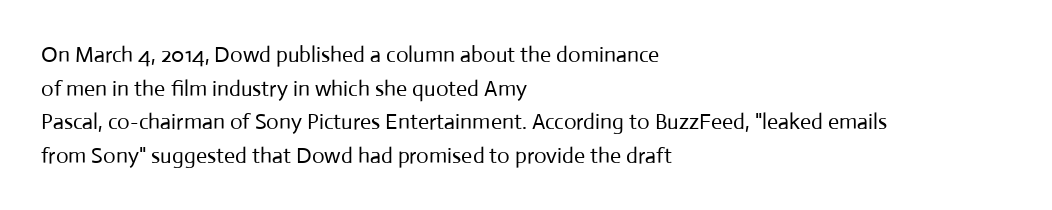
The image shows 22 px text type, upright; set left-aligned, normal line spacing (1.53x), normal letter spacing, not underlined.
